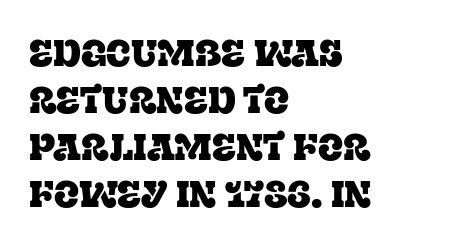
The image shows 37 px serif type, upright; set left-aligned, normal line spacing (1.27x), normal letter spacing, not underlined; low stroke contrast and a large x-height.
